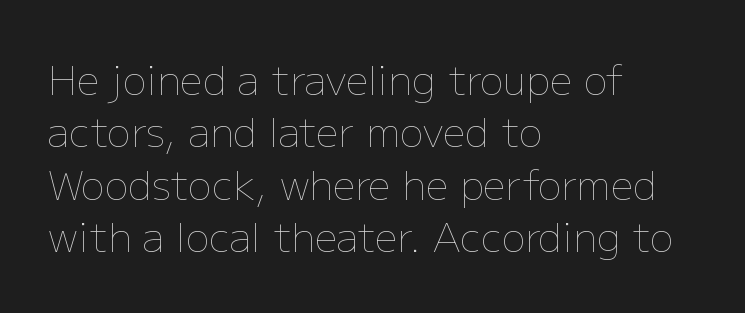
The image shows 40 px thin type, upright; set left-aligned, normal line spacing (1.31x), normal letter spacing, not underlined; low stroke contrast and a medium x-height.
